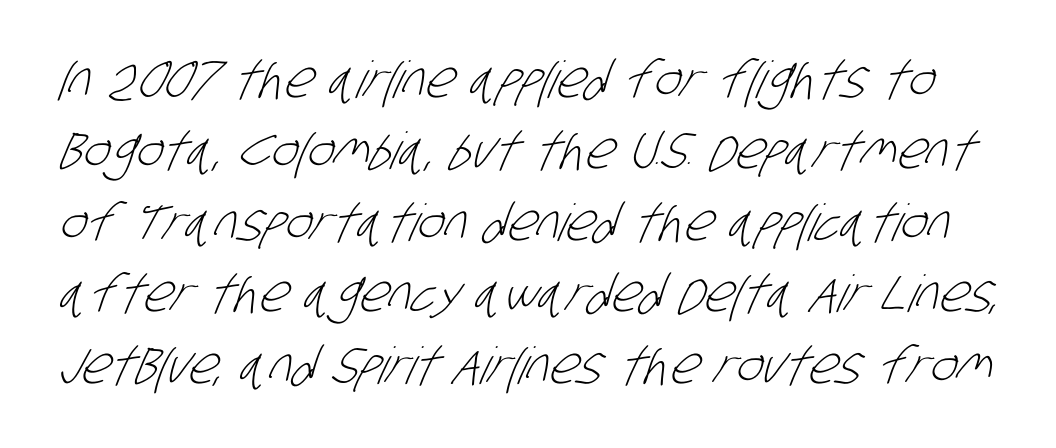
{"serif": "no", "bold": "no", "weight": "light", "width": "condensed", "stroke_contrast": "low", "x_height": "large", "monospaced": "no", "underline": "no", "line_spacing": "normal", "line_spacing_ratio": 1.4, "letter_spacing": "normal", "letter_spacing_em": 0.0, "glyph_px": 51}
